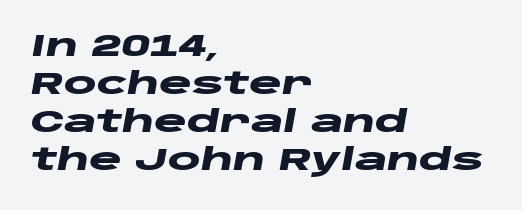
The image shows 31 px heavy, wide type, italic (leaning right); set left-aligned, line spacing 1.23x, normal letter spacing, not underlined; low stroke contrast and a large x-height.
